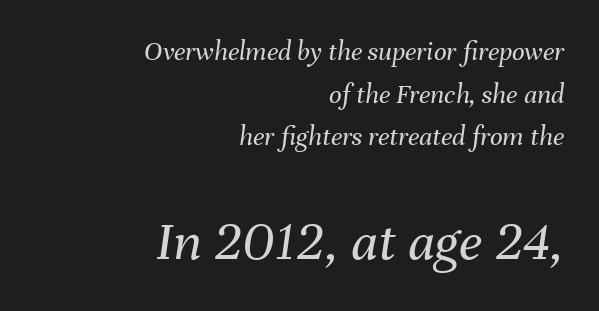
The image shows 57 px regular-weight type, italic (leaning right); set right-aligned, normal line spacing (1.52x), normal letter spacing, not underlined; the second (bottom) block is 2.04x larger; medium stroke contrast and a medium x-height.
